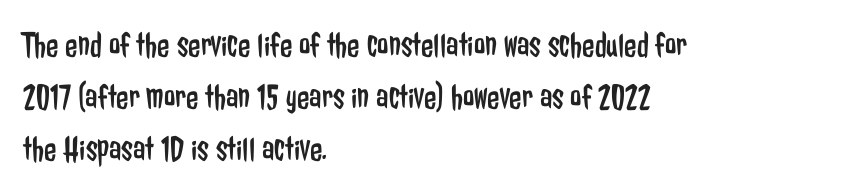
Q: Is the text bold? A: No.
Q: Is the text italic (slanted)? A: No, it is upright.
Q: Is the typeface a serif or a sans-serif typeface? A: Sans-serif.
Q: Is the text underlined? A: No.
Q: How is the paragraph aligned? A: Left-aligned.
Q: Is the spacing between letters normal or unusually wide? A: Normal.
Q: Is the spacing between lines tight, normal or loose? A: Normal.
Q: Width (condensed, normal, or wide)? A: Condensed.
Q: Stroke contrast? A: Low.
Q: x-height? A: Medium.
Q: Monospaced? A: No.
